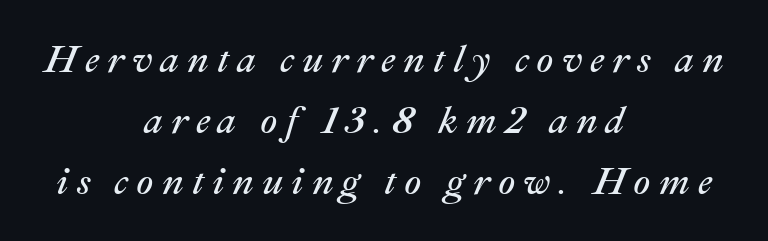
Q: Is the text bold? A: No.
Q: Is the text italic (slanted)? A: Yes, it leans right by about 22 degrees.
Q: Is the text underlined? A: No.
Q: How is the paragraph aligned? A: Centered.
Q: Is the spacing between letters normal or unusually wide? A: Unusually wide.
Q: Is the spacing between lines tight, normal or loose? A: Normal.
Q: Width (condensed, normal, or wide)? A: Normal.
Q: Stroke contrast? A: Medium.
Q: x-height? A: Medium.
Q: Monospaced? A: No.
